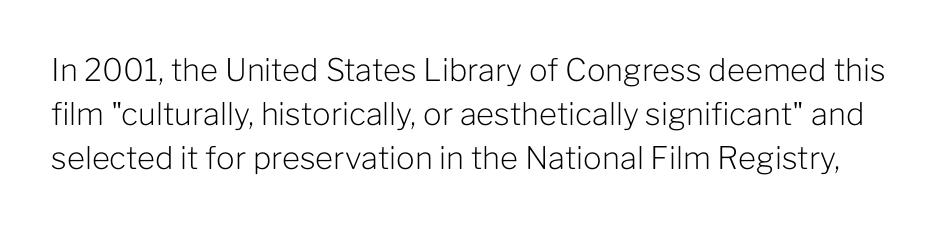
{"serif": "no", "italic": "no", "bold": "no", "weight": "light", "width": "normal", "stroke_contrast": "low", "x_height": "medium", "monospaced": "no", "underline": "no", "line_spacing": "normal", "line_spacing_ratio": 1.42, "letter_spacing": "normal", "letter_spacing_em": 0.0, "glyph_px": 31}
